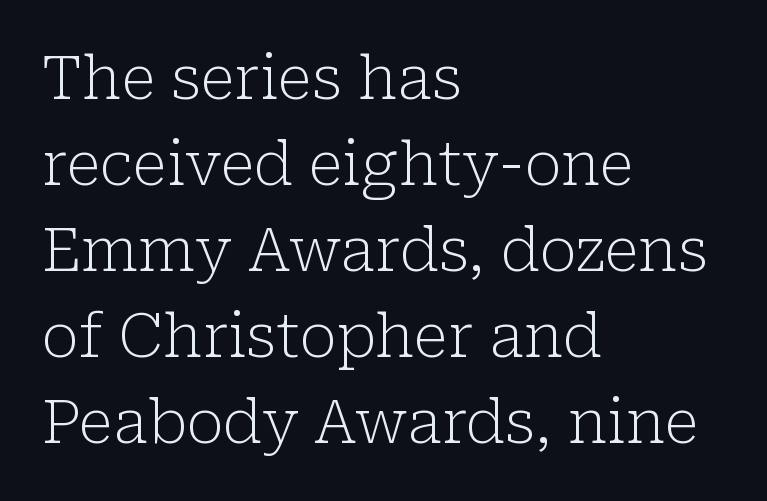
{"serif": "yes", "italic": "no", "bold": "no", "weight": "light", "width": "normal", "stroke_contrast": "low", "x_height": "medium", "monospaced": "no", "underline": "no", "align": "left", "line_spacing": "normal", "line_spacing_ratio": 1.41, "letter_spacing": "normal", "letter_spacing_em": 0.0, "glyph_px": 61}
